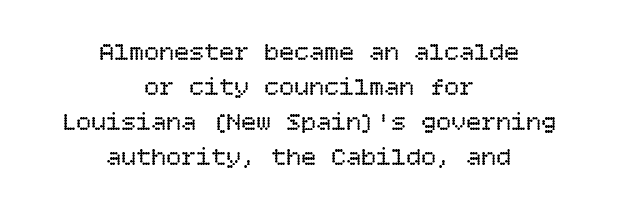
Q: Is the text bold? A: No.
Q: Is the text italic (slanted)? A: No, it is upright.
Q: Is the text underlined? A: No.
Q: How is the paragraph aligned? A: Centered.
Q: Is the spacing between letters normal or unusually wide? A: Normal.
Q: Is the spacing between lines tight, normal or loose? A: Normal.
